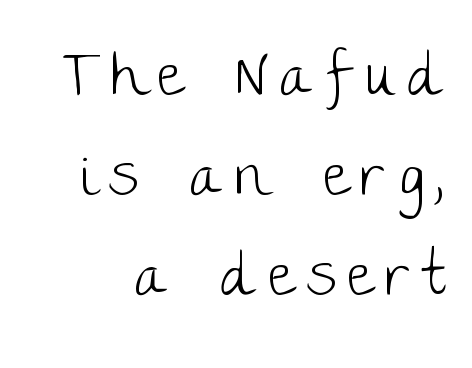
Q: Is the text bold? A: No.
Q: Is the text italic (slanted)? A: No, it is upright.
Q: Is the typeface a serif or a sans-serif typeface? A: Sans-serif.
Q: Is the text underlined? A: No.
Q: Is the spacing between lines tight, normal or loose? A: Normal.
Q: Width (condensed, normal, or wide)? A: Normal.
Q: Stroke contrast? A: Low.
Q: x-height? A: Large.
Q: Monospaced? A: No.
